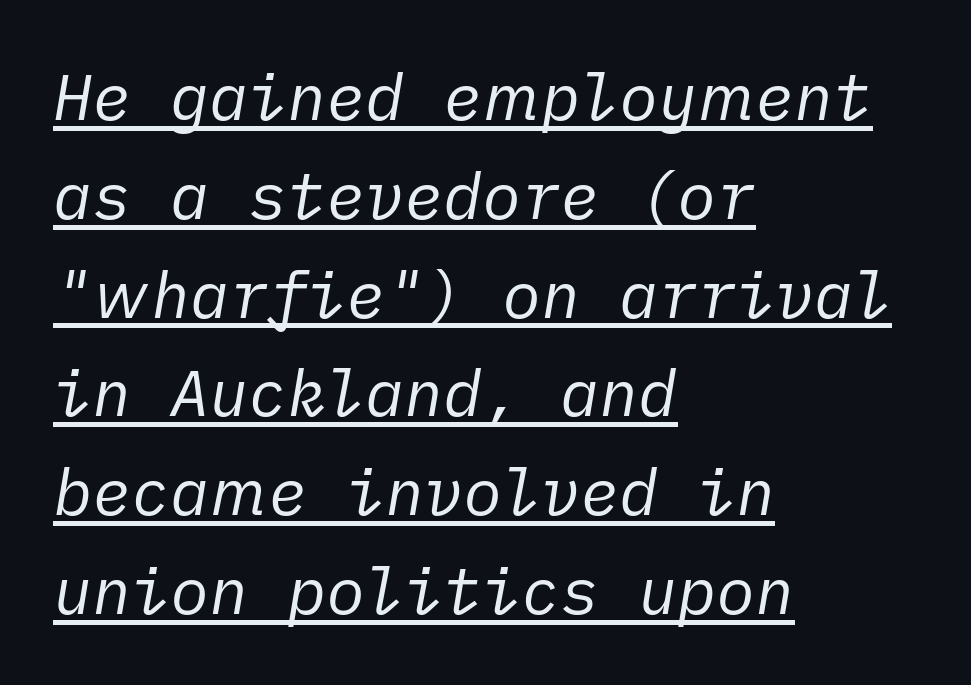
Italic? Definitely — the glyphs are oblique. Here the glyphs are tracked normally, forming tight word shapes. The space between consecutive lines is moderate. A baseline rule has been typeset under these characters. Which margin do the lines hug? The left one — the right edge is uneven.
